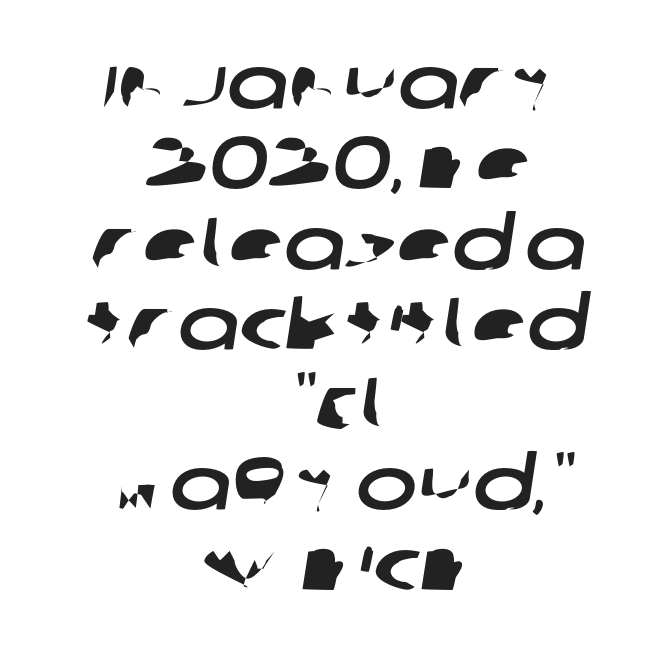
Q: Is the typeface a serif or a sans-serif typeface? A: Sans-serif.
Q: Is the text underlined? A: No.
Q: How is the paragraph aligned? A: Centered.
Q: Is the spacing between letters normal or unusually wide? A: Normal.
Q: Is the spacing between lines tight, normal or loose? A: Tight.
Q: Width (condensed, normal, or wide)? A: Wide.
Q: Stroke contrast? A: Low.
Q: x-height? A: Large.
Q: Monospaced? A: No.
